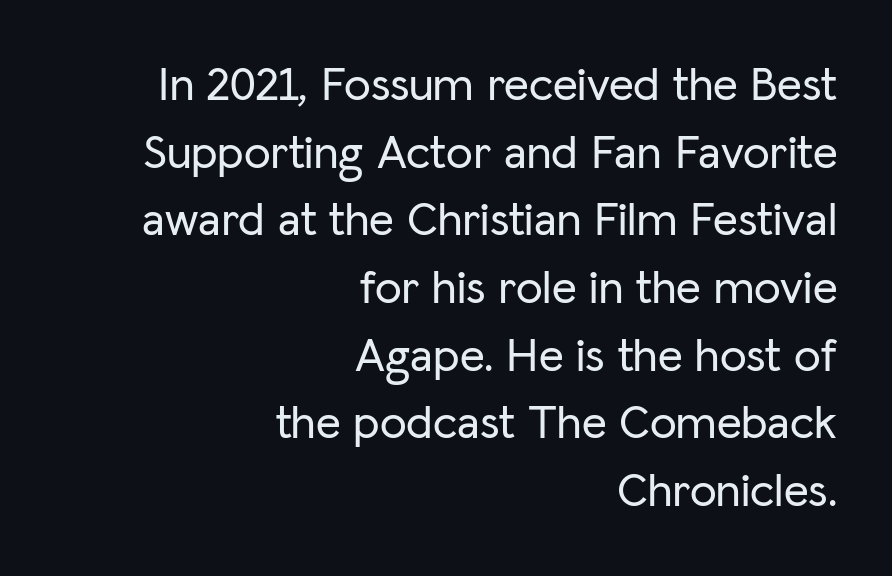
The image shows 48 px sans-serif type, upright; set right-aligned, normal line spacing (1.41x), normal letter spacing, not underlined; low stroke contrast and a medium x-height.
